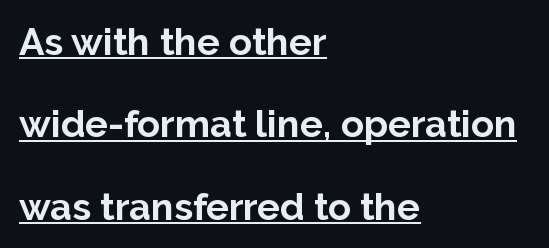
Q: Is the text bold? A: Yes.
Q: Is the text italic (slanted)? A: No, it is upright.
Q: Is the typeface a serif or a sans-serif typeface? A: Sans-serif.
Q: Is the text underlined? A: Yes.
Q: How is the paragraph aligned? A: Left-aligned.
Q: Is the spacing between letters normal or unusually wide? A: Normal.
Q: Is the spacing between lines tight, normal or loose? A: Loose.
Q: Width (condensed, normal, or wide)? A: Normal.
Q: Stroke contrast? A: Low.
Q: x-height? A: Medium.
Q: Monospaced? A: No.
